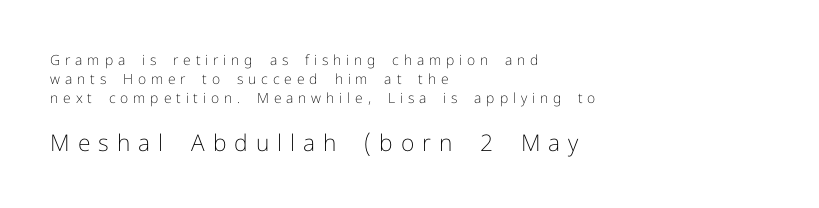
The image shows 23 px text type, upright; set left-aligned, normal line spacing (1.36x), unusually wide letter spacing (+0.35 em), not underlined; the second (bottom) block is 1.64x larger.
